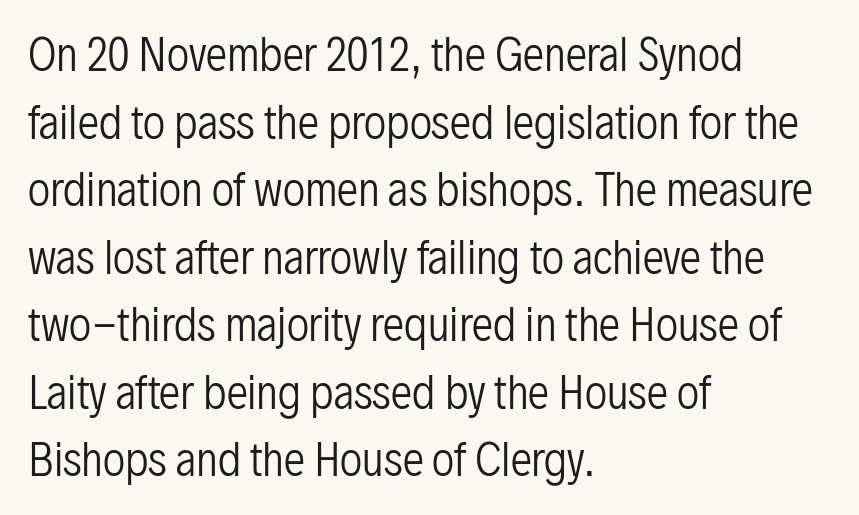
The image shows 43 px regular-weight, condensed sans-serif type, upright; set left-aligned, normal line spacing (1.57x), normal letter spacing, not underlined; low stroke contrast and a medium x-height.
